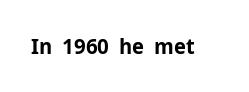
{"italic": "no", "bold": "yes", "underline": "no", "letter_spacing": "normal", "letter_spacing_em": 0.0, "glyph_px": 22}
